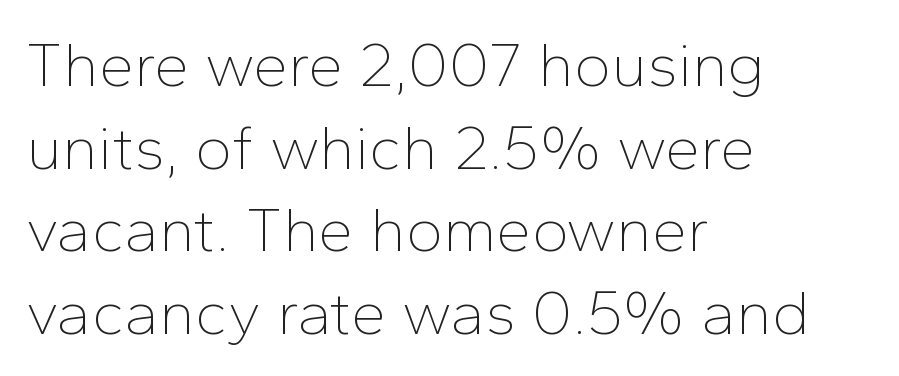
Q: Is the text bold? A: No.
Q: Is the text italic (slanted)? A: No, it is upright.
Q: Is the typeface a serif or a sans-serif typeface? A: Sans-serif.
Q: Is the text underlined? A: No.
Q: How is the paragraph aligned? A: Left-aligned.
Q: Is the spacing between letters normal or unusually wide? A: Normal.
Q: Is the spacing between lines tight, normal or loose? A: Normal.
Q: Width (condensed, normal, or wide)? A: Normal.
Q: Stroke contrast? A: Low.
Q: x-height? A: Medium.
Q: Monospaced? A: No.
